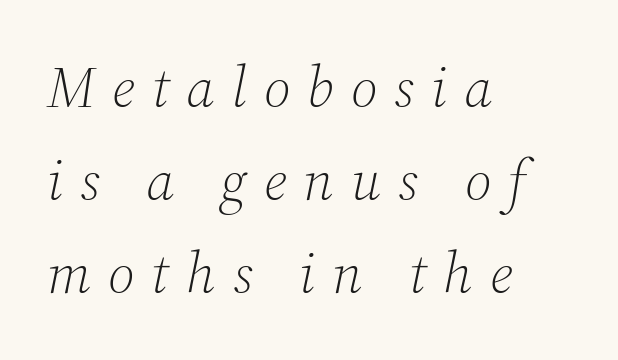
The image shows 57 px light serif type, italic (leaning right); set left-aligned, normal line spacing (1.63x), unusually wide letter spacing (+0.3 em), not underlined; medium stroke contrast and a medium x-height.
